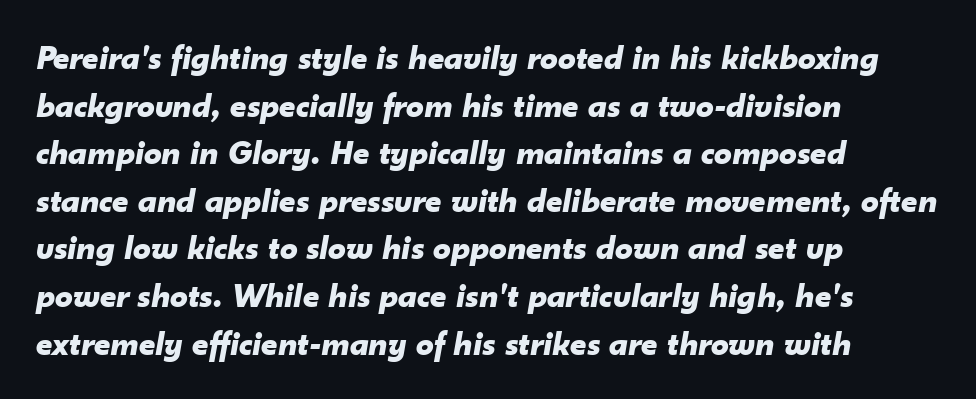
The image shows 35 px bold type, italic (leaning right); set left-aligned, normal line spacing (1.36x), normal letter spacing, not underlined; low stroke contrast and a small x-height.
